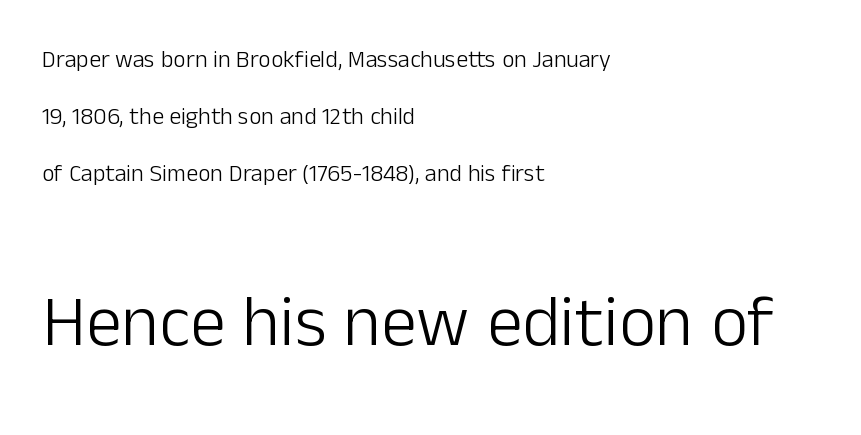
The image shows 72 px light sans-serif type, upright; set left-aligned, loose line spacing (2.38x), normal letter spacing, not underlined; the second (bottom) block is 3.0x larger; low stroke contrast and a medium x-height.
